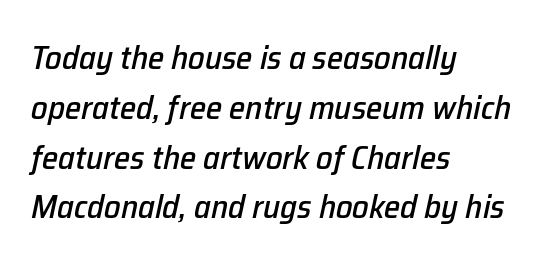
What's the leading like? Ordinary, nothing unusual. Has an underline been added? It has not. Characters are canted at an angle relative to the baseline's perpendicular. Notice how the passage keeps a crisp vertical edge on the left only. In terms of letterspacing, this is plain default setting. Note the varied advance widths — an 'i' is clearly narrower than an 'm'.
